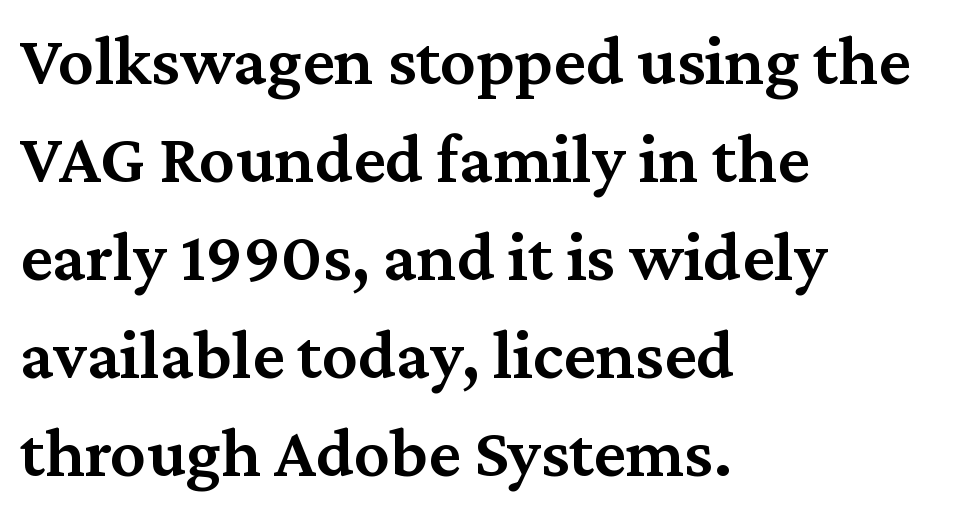
The image shows 71 px semibold serif type, upright; set left-aligned, normal line spacing (1.38x), normal letter spacing, not underlined; medium stroke contrast and a medium x-height.
